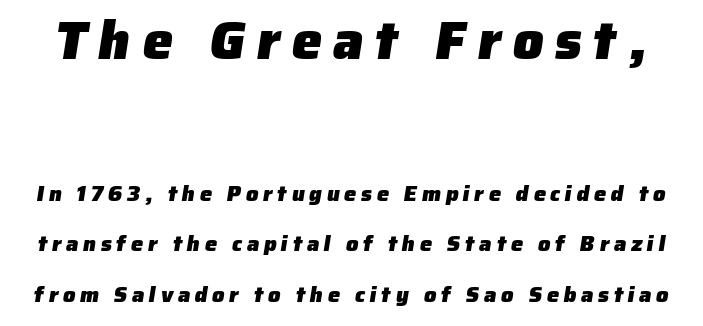
Q: Is the text bold? A: Yes.
Q: Is the typeface a serif or a sans-serif typeface? A: Sans-serif.
Q: Is the text underlined? A: No.
Q: Is the spacing between letters normal or unusually wide? A: Unusually wide.
Q: Is the spacing between lines tight, normal or loose? A: Loose.
Q: Which block of text is set in a larger size, the first (top) or the second (bottom)? A: The first (top) one.
Q: Width (condensed, normal, or wide)? A: Normal.
Q: Stroke contrast? A: Low.
Q: x-height? A: Medium.
Q: Monospaced? A: No.
